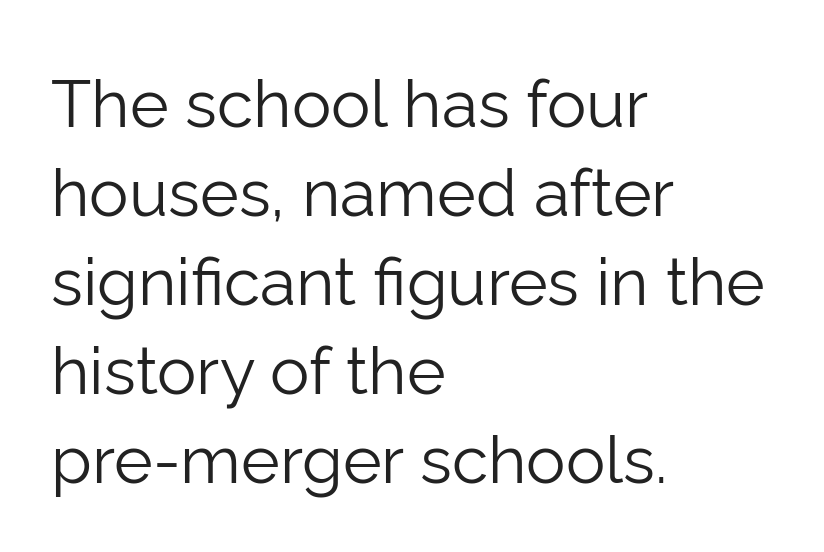
Horizontal bands of white between lines are of average thickness. Inter-character spacing is left at the font's built-in metrics. Grotesque or geometric, the face here clearly has no serifs. The passage shown is not bold in any degree.
